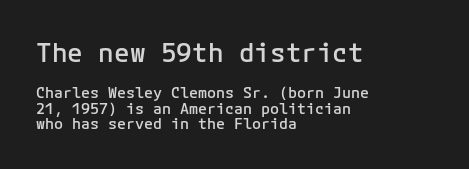
Q: Is the text bold? A: Semi-bold.
Q: Is the text italic (slanted)? A: No, it is upright.
Q: Is the text underlined? A: No.
Q: How is the paragraph aligned? A: Left-aligned.
Q: Is the spacing between letters normal or unusually wide? A: Normal.
Q: Is the spacing between lines tight, normal or loose? A: Tight.
Q: Which block of text is set in a larger size, the first (top) or the second (bottom)? A: The first (top) one.
